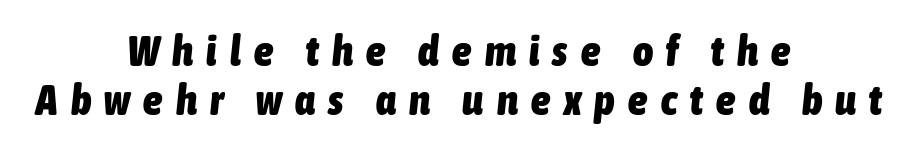
The image shows 43 px heavy, condensed type, italic (leaning right); set centered, tight line spacing (1.14x), unusually wide letter spacing (+0.31 em), not underlined; low stroke contrast and a medium x-height.
